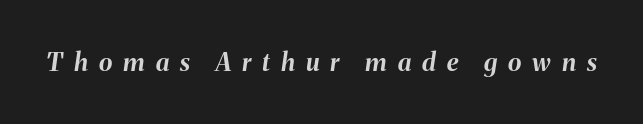
The image shows 25 px bold type, italic (leaning right); set unusually wide letter spacing (+0.44 em), not underlined.
